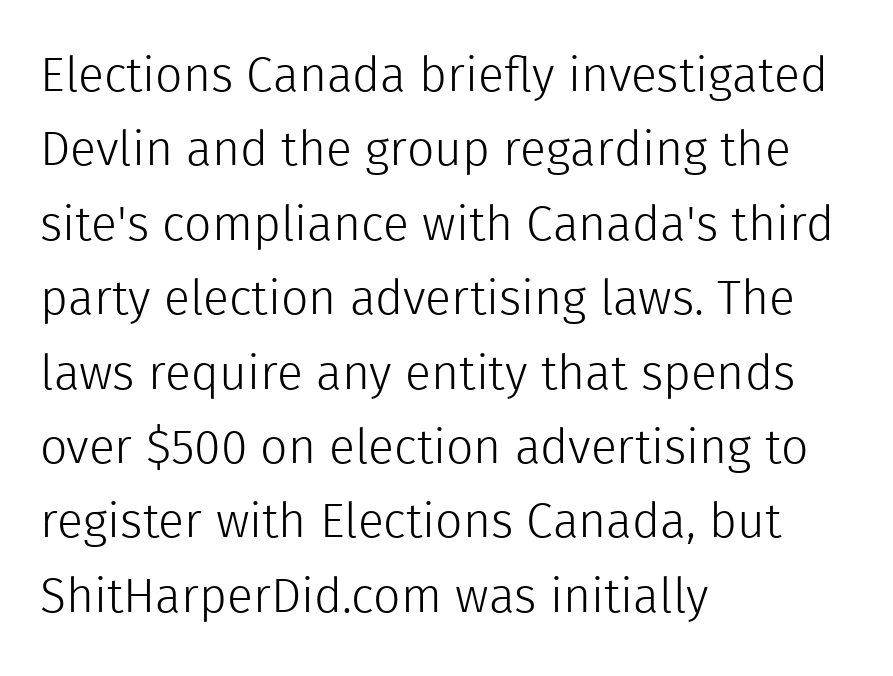
Vertical spacing — default. Descender tails drop into unmarked territory. The strokes are not fattened; the text isn't bold. The rag falls on the right side of this text block. In terms of posture, this sample is upright. Do the characters align in a grid? No, the font is proportional.
